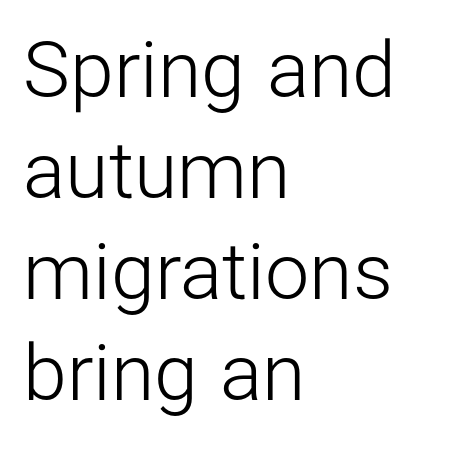
The image shows 79 px light sans-serif type, upright; set left-aligned, normal line spacing (1.28x), normal letter spacing, not underlined; low stroke contrast and a medium x-height.
